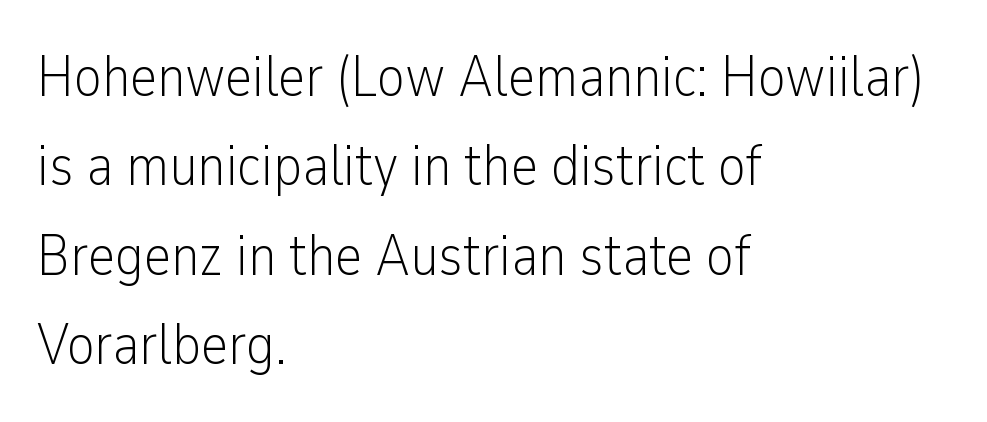
{"serif": "no", "italic": "no", "bold": "no", "weight": "light", "width": "condensed", "stroke_contrast": "low", "x_height": "medium", "monospaced": "no", "underline": "no", "align": "left", "line_spacing": "normal", "line_spacing_ratio": 1.54, "letter_spacing": "normal", "letter_spacing_em": 0.0, "glyph_px": 58}
